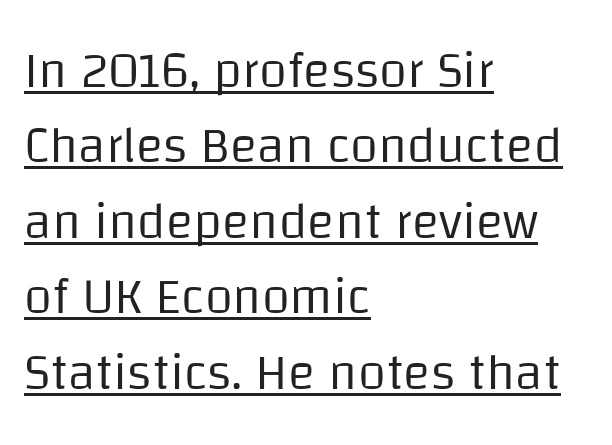
Q: Is the text bold? A: No.
Q: Is the text italic (slanted)? A: No, it is upright.
Q: Is the typeface a serif or a sans-serif typeface? A: Sans-serif.
Q: Is the text underlined? A: Yes.
Q: How is the paragraph aligned? A: Left-aligned.
Q: Is the spacing between letters normal or unusually wide? A: Normal.
Q: Is the spacing between lines tight, normal or loose? A: Normal.
Q: Width (condensed, normal, or wide)? A: Normal.
Q: Stroke contrast? A: Low.
Q: x-height? A: Large.
Q: Monospaced? A: No.
